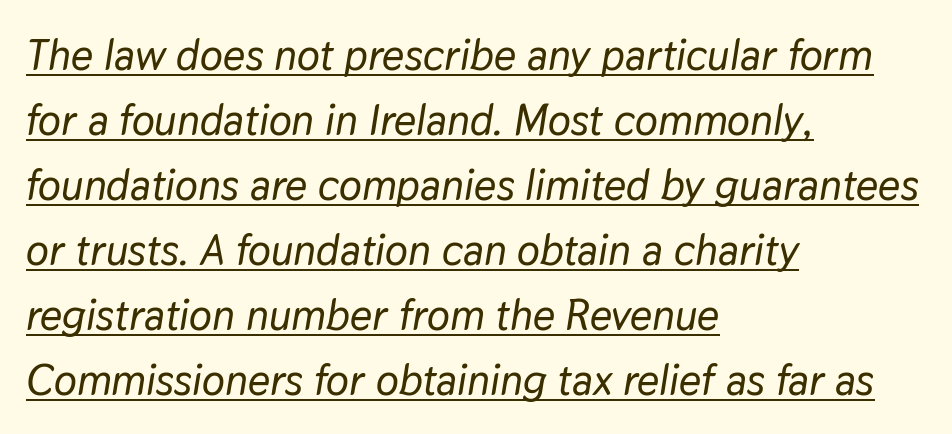
Students, observe: this is what conventionally led text looks like. The lines are quadded left. Note the varied advance widths — an 'i' is clearly narrower than an 'm'. It's the slanting kind of type.
